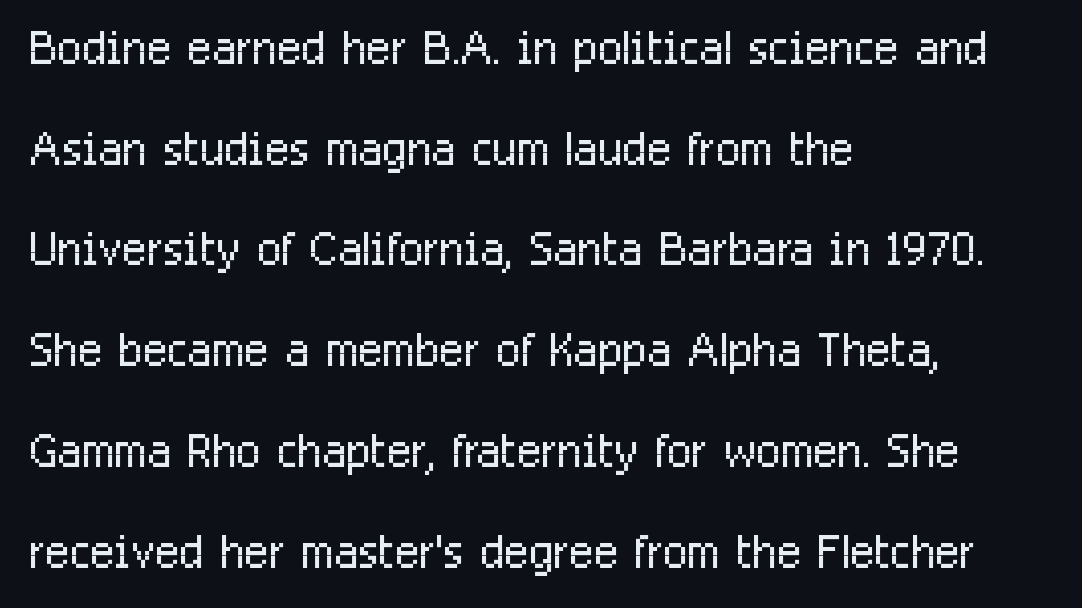
Q: Is the text bold? A: No.
Q: Is the text italic (slanted)? A: No, it is upright.
Q: Is the typeface a serif or a sans-serif typeface? A: Sans-serif.
Q: Is the text underlined? A: No.
Q: How is the paragraph aligned? A: Left-aligned.
Q: Is the spacing between letters normal or unusually wide? A: Normal.
Q: Is the spacing between lines tight, normal or loose? A: Normal.
Q: Width (condensed, normal, or wide)? A: Condensed.
Q: Stroke contrast? A: Low.
Q: x-height? A: Medium.
Q: Monospaced? A: No.
